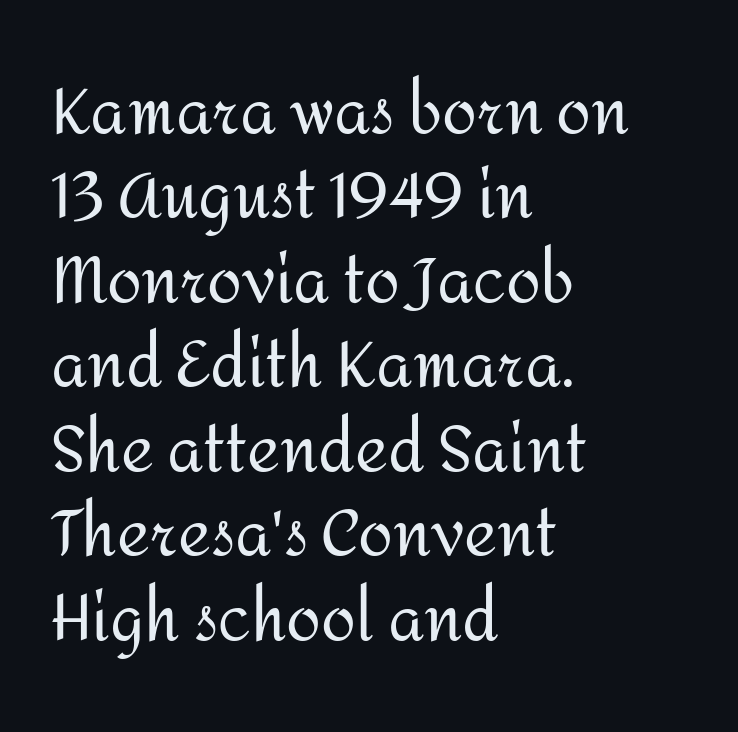
Q: Is the text bold? A: No.
Q: Is the text italic (slanted)? A: No, it is upright.
Q: Is the typeface a serif or a sans-serif typeface? A: Sans-serif.
Q: Is the text underlined? A: No.
Q: How is the paragraph aligned? A: Left-aligned.
Q: Is the spacing between letters normal or unusually wide? A: Normal.
Q: Is the spacing between lines tight, normal or loose? A: Normal.
Q: Width (condensed, normal, or wide)? A: Normal.
Q: Stroke contrast? A: Medium.
Q: x-height? A: Medium.
Q: Monospaced? A: No.
